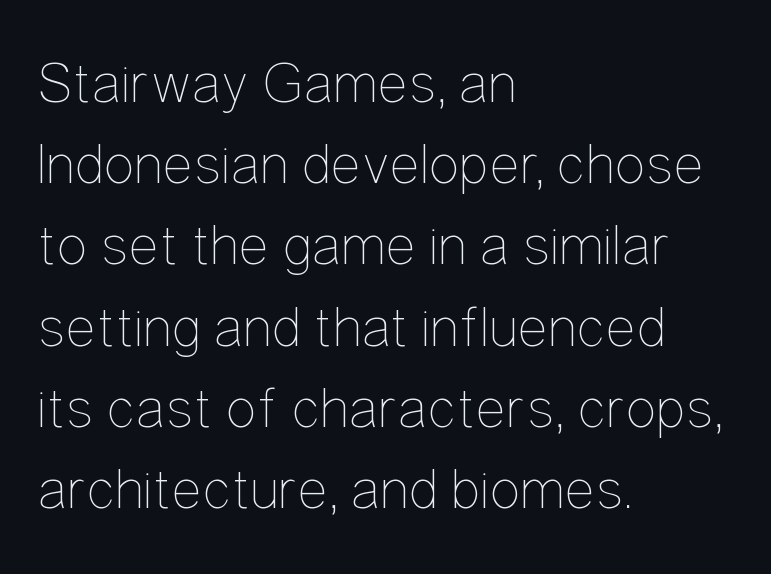
Q: Is the text bold? A: No.
Q: Is the text italic (slanted)? A: No, it is upright.
Q: Is the text underlined? A: No.
Q: How is the paragraph aligned? A: Left-aligned.
Q: Is the spacing between letters normal or unusually wide? A: Normal.
Q: Is the spacing between lines tight, normal or loose? A: Normal.
Q: Width (condensed, normal, or wide)? A: Condensed.
Q: Stroke contrast? A: Low.
Q: x-height? A: Medium.
Q: Monospaced? A: No.
